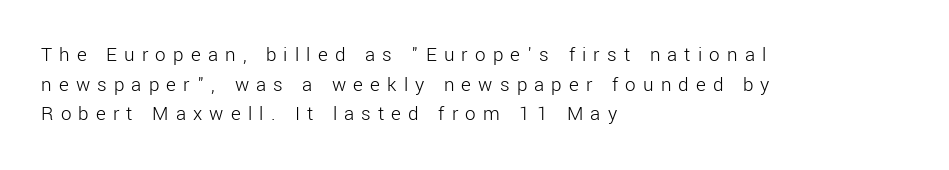
The image shows 21 px text type, upright; set left-aligned, normal line spacing (1.41x), unusually wide letter spacing (+0.34 em), not underlined.
